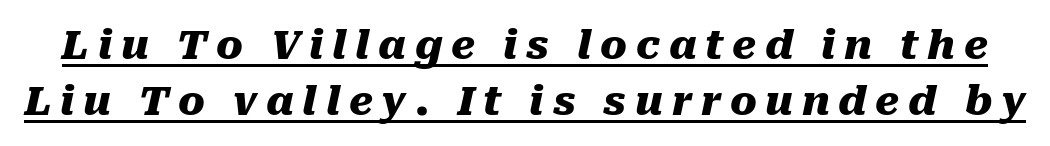
{"italic": "yes", "lean": "right", "slant_degrees": 10, "bold": "yes", "weight": "heavy", "width": "normal", "stroke_contrast": "medium", "x_height": "medium", "monospaced": "no", "underline": "yes", "line_spacing": "normal", "line_spacing_ratio": 1.39, "letter_spacing": "wide", "letter_spacing_em": 0.22, "glyph_px": 40}
